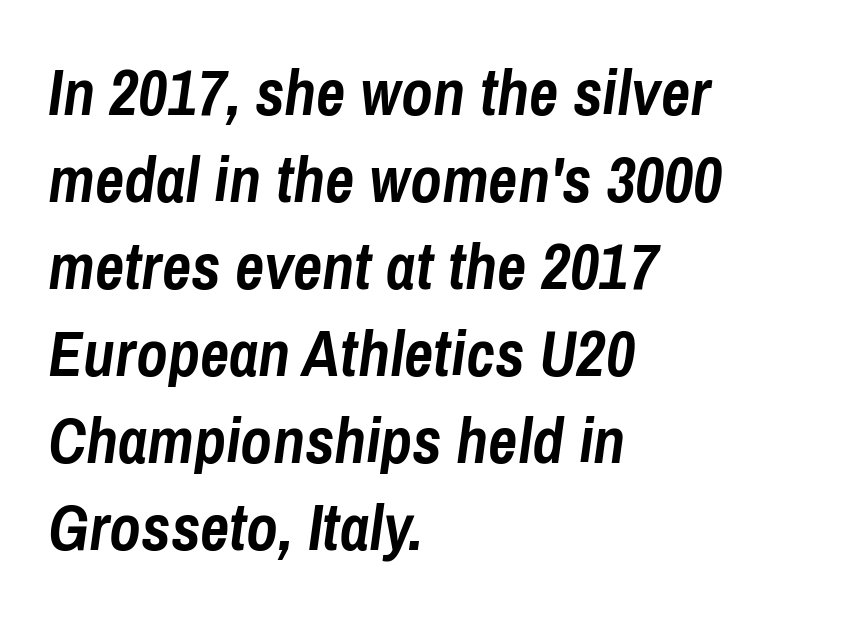
The image shows 64 px semibold, condensed type, italic (leaning right); set left-aligned, normal line spacing (1.36x), normal letter spacing, not underlined; low stroke contrast and a medium x-height.
